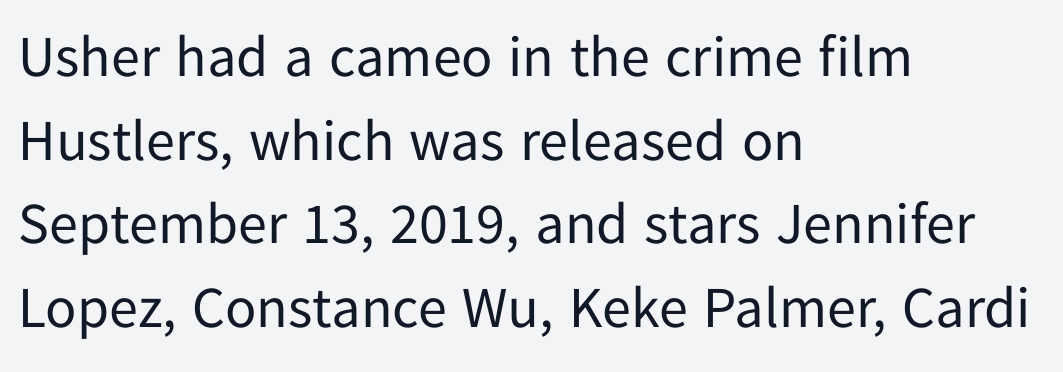
{"serif": "no", "italic": "no", "bold": "no", "weight": "regular", "width": "normal", "stroke_contrast": "low", "x_height": "medium", "monospaced": "no", "underline": "no", "align": "left", "line_spacing": "normal", "line_spacing_ratio": 1.44, "letter_spacing": "normal", "letter_spacing_em": 0.0, "glyph_px": 58}
